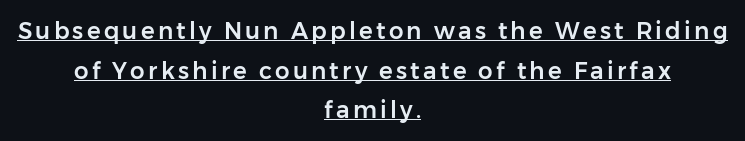
Q: Is the text italic (slanted)? A: No, it is upright.
Q: Is the text underlined? A: Yes.
Q: How is the paragraph aligned? A: Centered.
